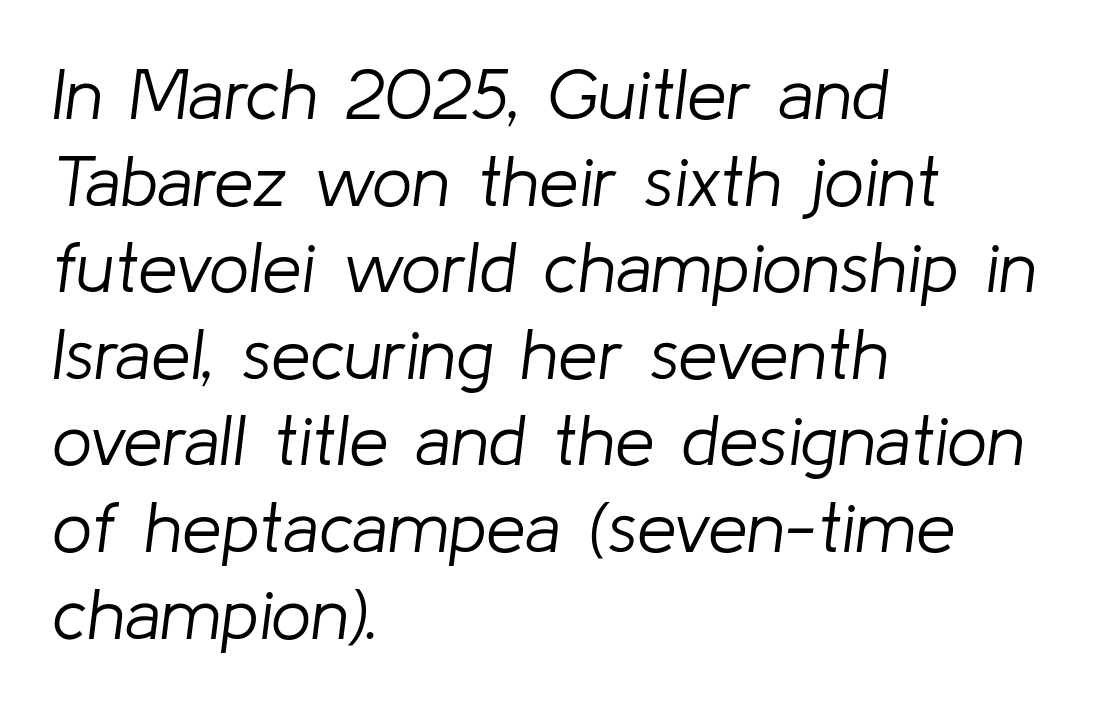
{"italic": "yes", "lean": "right", "slant_degrees": 8, "bold": "no", "weight": "light", "width": "normal", "stroke_contrast": "low", "x_height": "medium", "monospaced": "no", "underline": "no", "align": "left", "line_spacing_ratio": 1.22, "letter_spacing": "normal", "letter_spacing_em": 0.0, "glyph_px": 71}
